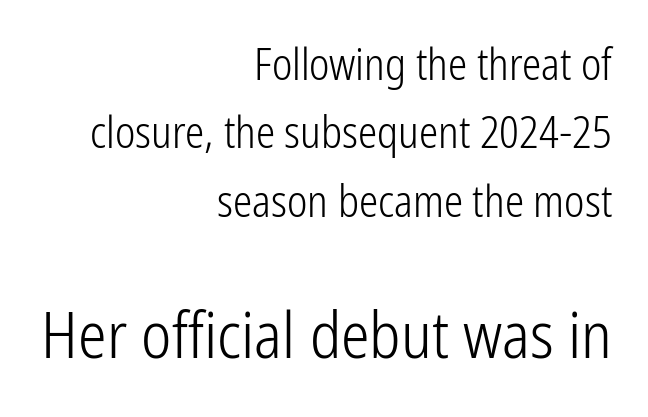
The image shows 64 px light, condensed sans-serif type, upright; set right-aligned, normal line spacing (1.59x), normal letter spacing, not underlined; the second (bottom) block is 1.49x larger; low stroke contrast and a medium x-height.
